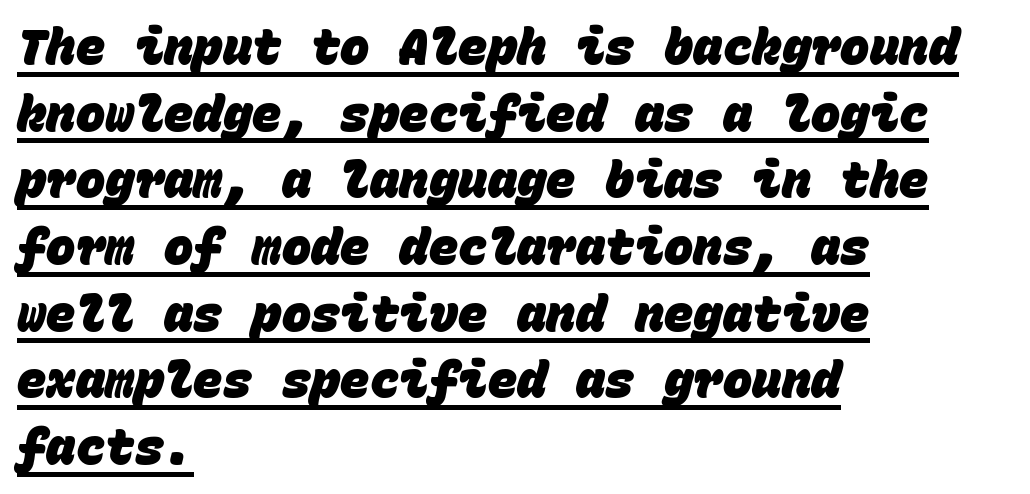
Q: Is the text bold? A: Yes.
Q: Is the typeface a serif or a sans-serif typeface? A: Sans-serif.
Q: Is the text underlined? A: Yes.
Q: How is the paragraph aligned? A: Left-aligned.
Q: Is the spacing between letters normal or unusually wide? A: Normal.
Q: Is the spacing between lines tight, normal or loose? A: Normal.
Q: Width (condensed, normal, or wide)? A: Normal.
Q: Stroke contrast? A: Low.
Q: x-height? A: Large.
Q: Monospaced? A: Yes.
